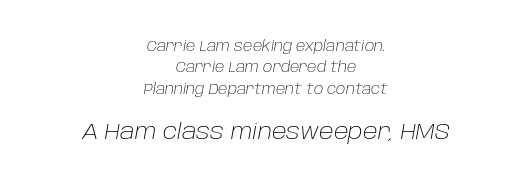
There is no visible air inserted between adjacent glyphs. The axis of the letterforms is tilted away from vertical. The rag falls on both sides of this text block equally. Vertically, the passage feels balanced, rows spaced as you'd expect. Compared with a typical body face, this is equally light or lighter still. The glyphs are unaccompanied by any horizontal stroke below them.
